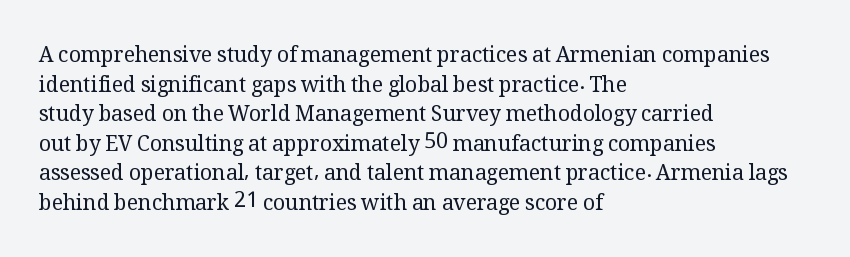
{"italic": "no", "bold": "no", "underline": "no", "align": "left", "line_spacing": "normal", "line_spacing_ratio": 1.41, "letter_spacing": "normal", "letter_spacing_em": 0.0, "glyph_px": 21}
